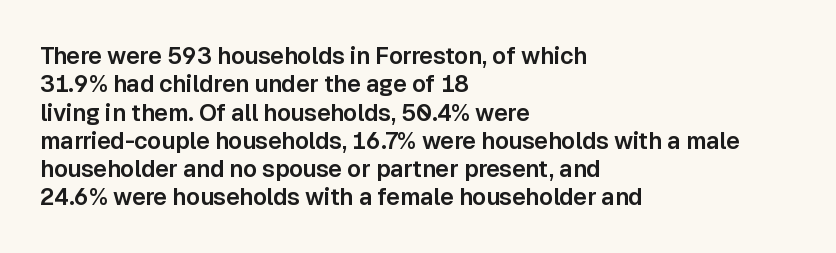
{"italic": "no", "underline": "no", "align": "left", "line_spacing_ratio": 1.23, "letter_spacing": "normal", "letter_spacing_em": 0.0, "glyph_px": 23}
